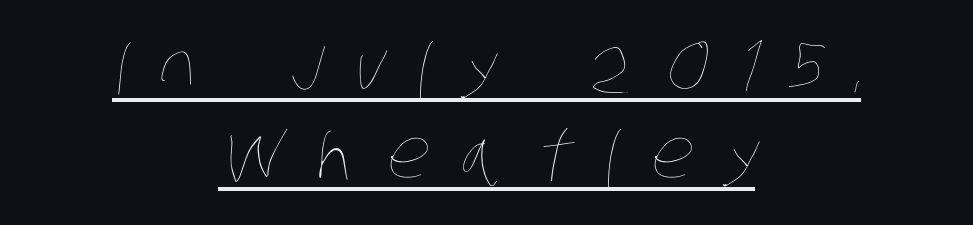
{"bold": "no", "weight": "thin", "width": "condensed", "stroke_contrast": "low", "x_height": "large", "monospaced": "no", "underline": "yes", "align": "center", "line_spacing": "normal", "line_spacing_ratio": 1.32, "letter_spacing": "wide", "letter_spacing_em": 0.48, "glyph_px": 67}
